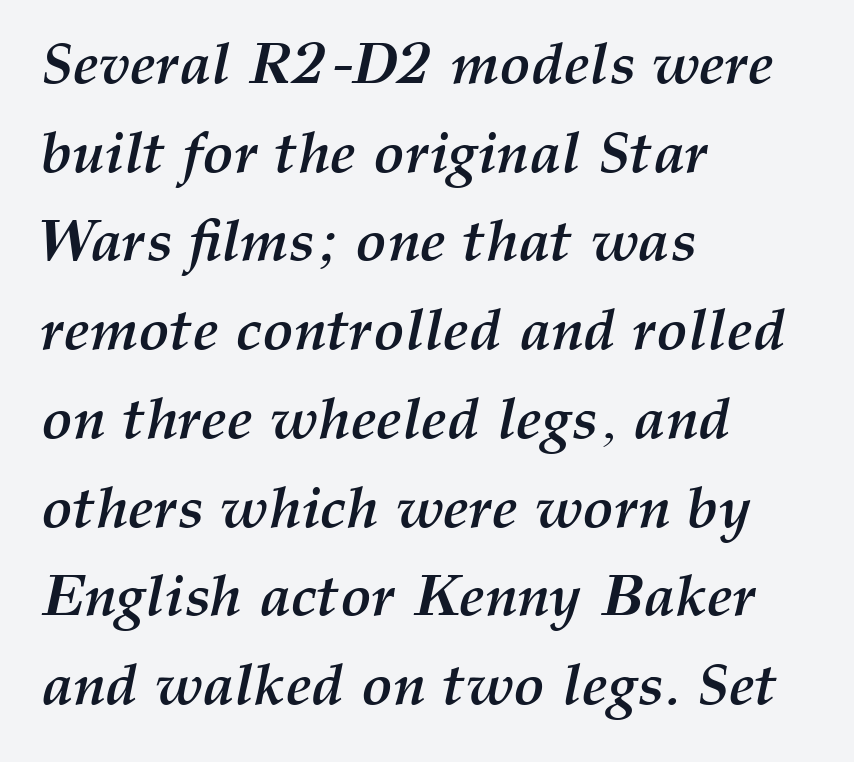
The image shows 58 px semibold type, italic (leaning right); set left-aligned, normal line spacing (1.53x), normal letter spacing, not underlined; medium stroke contrast and a medium x-height.
